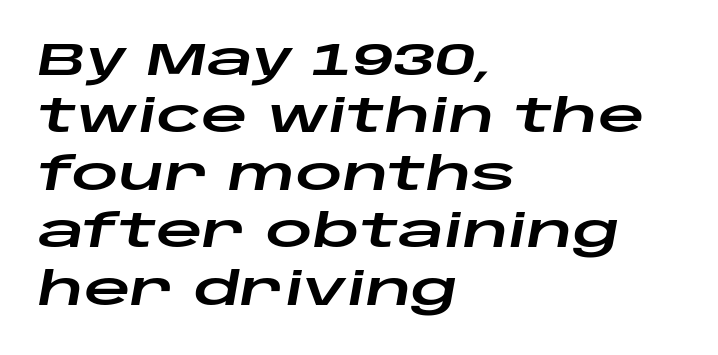
{"italic": "yes", "lean": "right", "slant_degrees": 10, "width": "wide", "stroke_contrast": "low", "x_height": "large", "monospaced": "no", "underline": "no", "align": "left", "line_spacing": "normal", "line_spacing_ratio": 1.25, "letter_spacing": "normal", "letter_spacing_em": 0.0, "glyph_px": 46}
